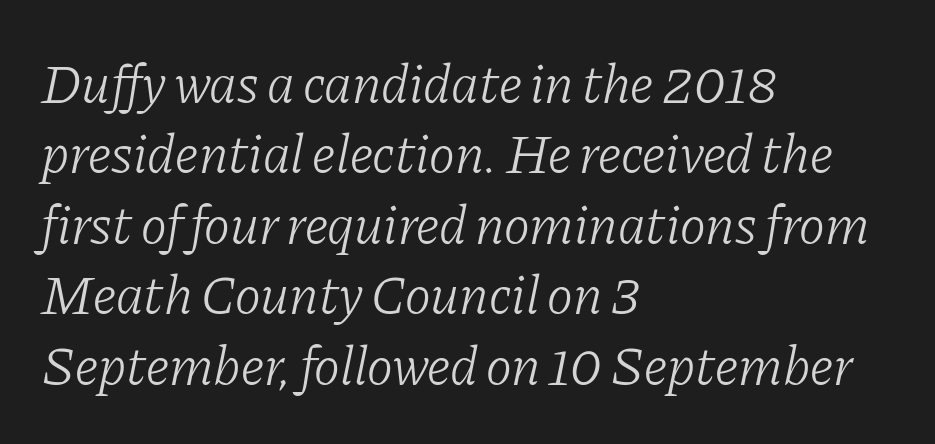
The image shows 55 px light serif type, italic (leaning right); set left-aligned, normal line spacing (1.28x), normal letter spacing, not underlined; low stroke contrast and a medium x-height.
